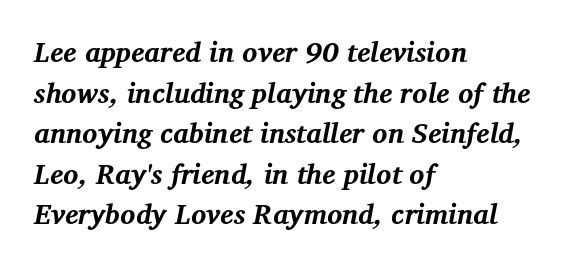
Q: Is the text bold? A: Yes.
Q: Is the text italic (slanted)? A: Yes, it leans right by about 12 degrees.
Q: Is the typeface a serif or a sans-serif typeface? A: Serif.
Q: Is the text underlined? A: No.
Q: How is the paragraph aligned? A: Left-aligned.
Q: Is the spacing between letters normal or unusually wide? A: Normal.
Q: Is the spacing between lines tight, normal or loose? A: Normal.
Q: Width (condensed, normal, or wide)? A: Normal.
Q: Stroke contrast? A: Medium.
Q: x-height? A: Medium.
Q: Monospaced? A: No.
